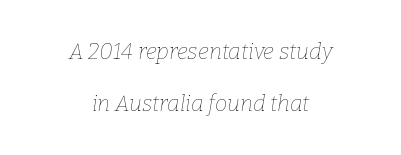
The image shows 22 px text type, italic (leaning right); set centered, loose line spacing (2.35x), normal letter spacing, not underlined.
